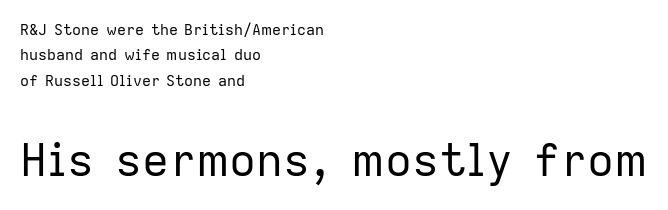
The image shows 45 px regular-weight sans-serif type, upright; set left-aligned, normal line spacing (1.7x), normal letter spacing, not underlined; the second (bottom) block is 3.0x larger; low stroke contrast and a medium x-height.
